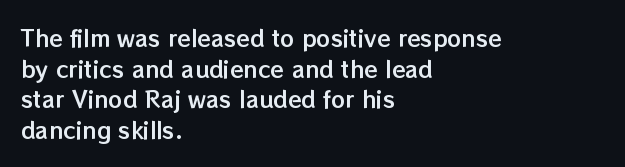
Q: Is the text italic (slanted)? A: No, it is upright.
Q: Is the text underlined? A: No.
Q: How is the paragraph aligned? A: Left-aligned.
Q: Is the spacing between letters normal or unusually wide? A: Normal.
Q: Is the spacing between lines tight, normal or loose? A: Normal.
